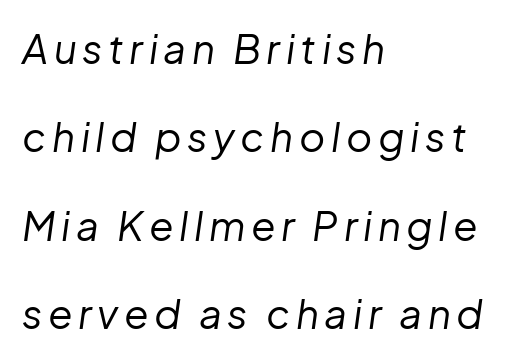
Q: Is the text bold? A: No.
Q: Is the text italic (slanted)? A: Yes, it leans right by about 8 degrees.
Q: Is the text underlined? A: No.
Q: How is the paragraph aligned? A: Left-aligned.
Q: Is the spacing between lines tight, normal or loose? A: Loose.
Q: Width (condensed, normal, or wide)? A: Normal.
Q: Stroke contrast? A: Low.
Q: x-height? A: Medium.
Q: Monospaced? A: No.
